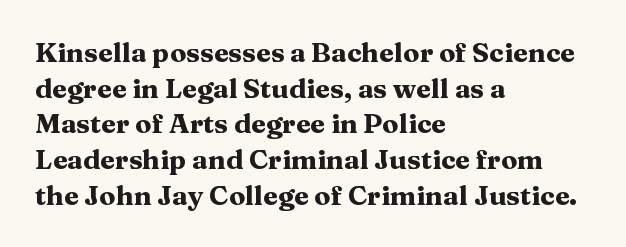
The image shows 27 px bold type, upright; set left-aligned, normal line spacing (1.32x), normal letter spacing, not underlined.
